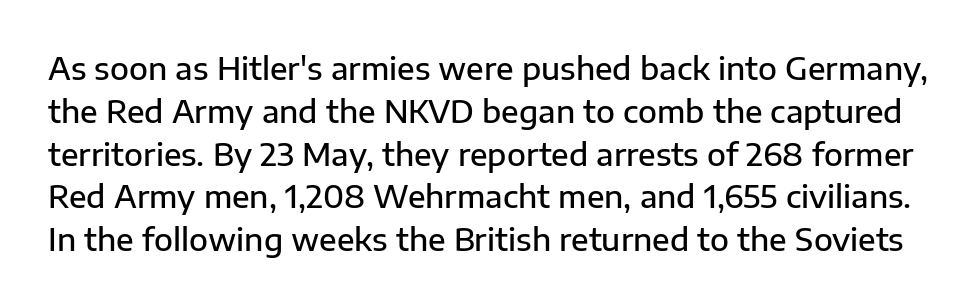
The image shows 31 px semibold sans-serif type, upright; set normal line spacing (1.38x), normal letter spacing, not underlined; low stroke contrast and a medium x-height.
